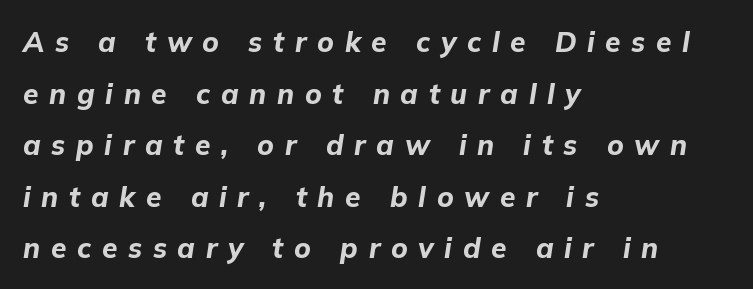
{"italic": "yes", "lean": "right", "slant_degrees": 9, "bold": "yes", "weight": "bold", "width": "normal", "stroke_contrast": "low", "x_height": "medium", "monospaced": "no", "underline": "no", "align": "left", "line_spacing_ratio": 1.84, "letter_spacing": "wide", "letter_spacing_em": 0.38, "glyph_px": 28}
